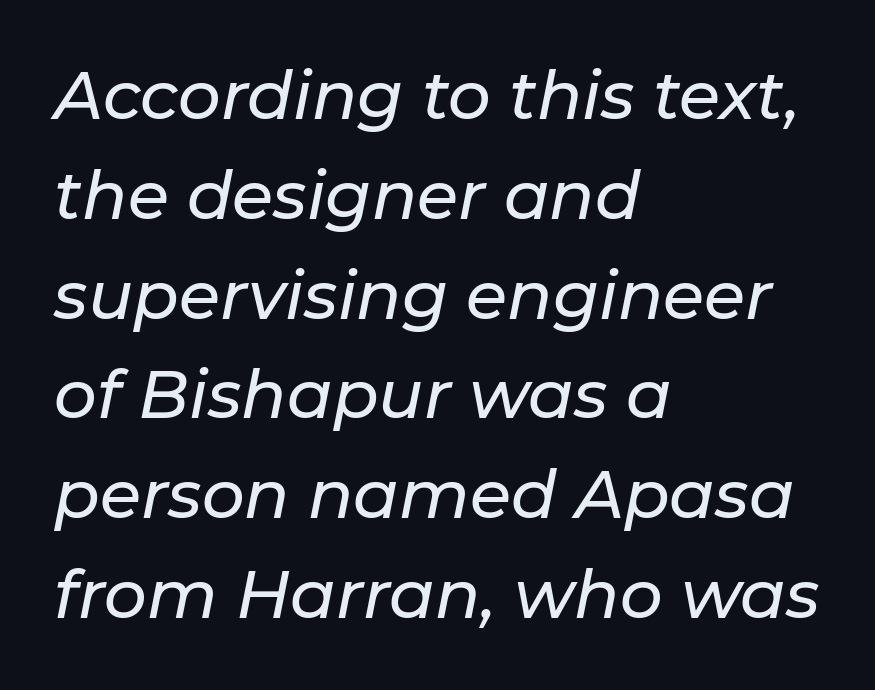
The image shows 67 px text type, italic (leaning right); set left-aligned, normal line spacing (1.49x), normal letter spacing, not underlined; low stroke contrast and a medium x-height.
